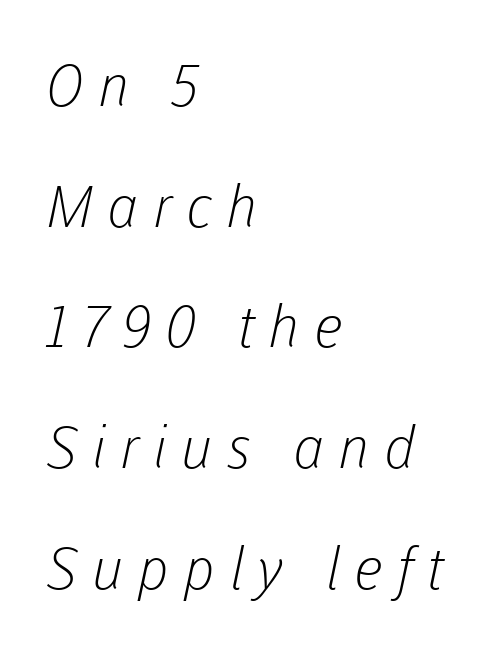
{"serif": "no", "bold": "no", "weight": "light", "width": "normal", "stroke_contrast": "low", "x_height": "medium", "monospaced": "no", "underline": "no", "align": "left", "line_spacing": "loose", "line_spacing_ratio": 2.08, "letter_spacing": "wide", "letter_spacing_em": 0.24, "glyph_px": 58}
